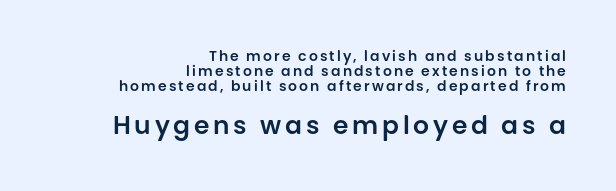
Compared with a flush-left layout, this one pins lines to the opposite, right side. The lettering stays uniformly vertical, giving the passage a roman look. In terms of leading, this rendering errs on the cramped side. Between these two stacked blocks, the lower one wins on size.
